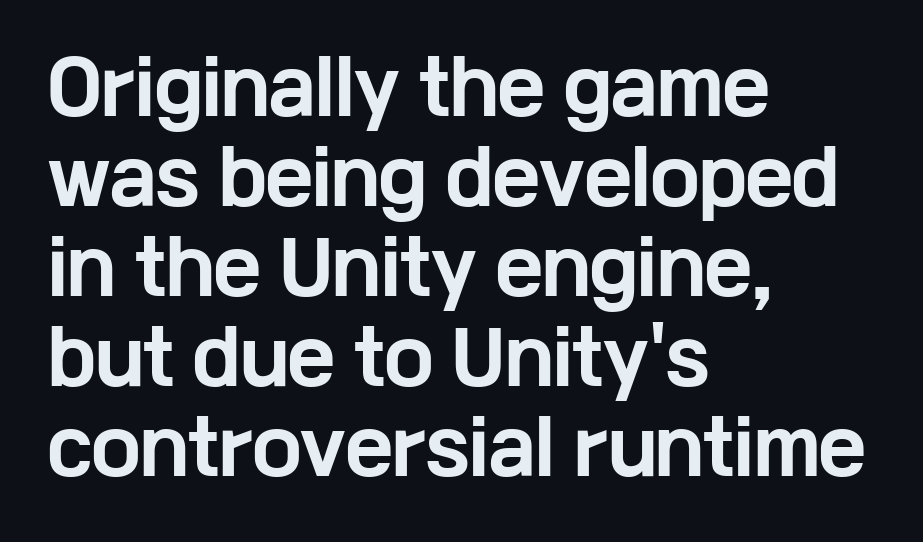
Quick note: interline space is typical. The type family on display is of the sans-serif kind. A typesetter would call this proportional, since set widths differ per character. Look at the tracking — it's just the regular setting, nothing added. This is heavy type, rendered in bold.
